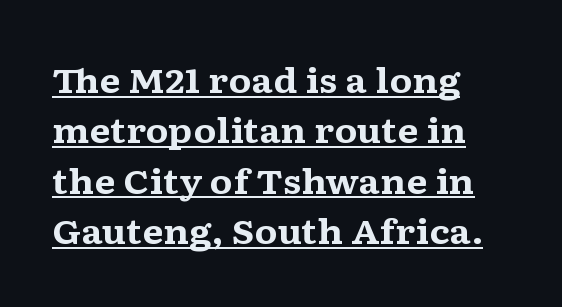
{"serif": "yes", "italic": "no", "bold": "yes", "weight": "bold", "width": "wide", "stroke_contrast": "medium", "x_height": "medium", "monospaced": "no", "underline": "yes", "align": "left", "line_spacing": "normal", "line_spacing_ratio": 1.48, "letter_spacing": "normal", "letter_spacing_em": 0.0, "glyph_px": 34}
